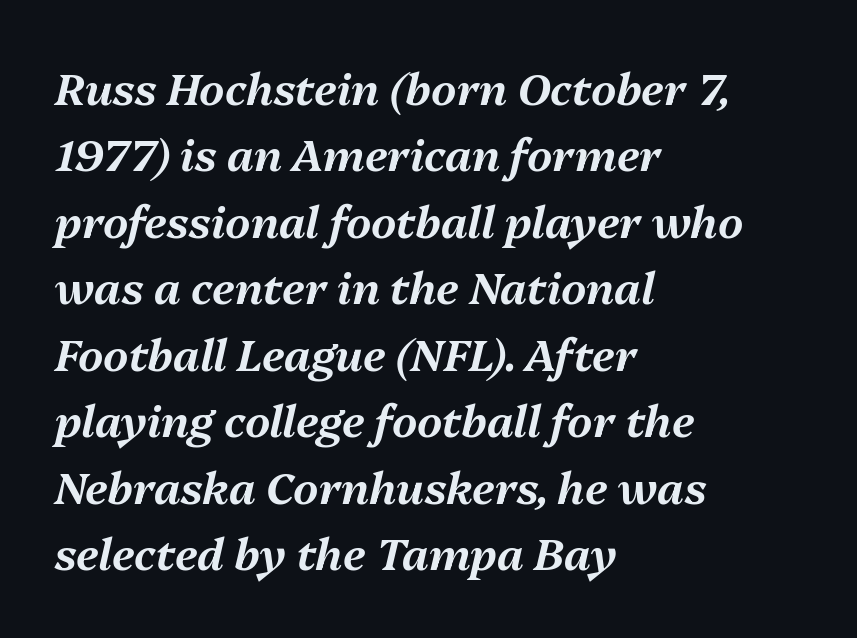
{"italic": "yes", "lean": "right", "slant_degrees": 13, "width": "normal", "stroke_contrast": "medium", "x_height": "medium", "monospaced": "no", "underline": "no", "align": "left", "line_spacing": "normal", "line_spacing_ratio": 1.51, "letter_spacing": "normal", "letter_spacing_em": 0.0, "glyph_px": 44}
